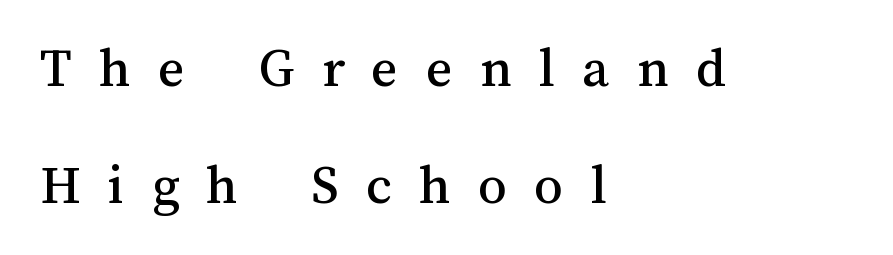
Each new line begins a long way beneath the previous one. You could not count columns in this text — the font is proportionally spaced. Unlike italic type, these characters show no tilt at all. The rendering anchors every line to the left-hand side.
